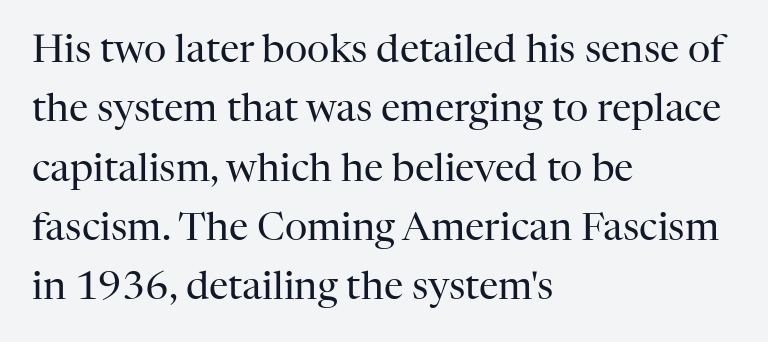
{"serif": "yes", "italic": "no", "bold": "no", "weight": "regular", "width": "normal", "stroke_contrast": "high", "x_height": "medium", "monospaced": "no", "underline": "no", "align": "left", "line_spacing": "normal", "line_spacing_ratio": 1.52, "letter_spacing": "normal", "letter_spacing_em": 0.0, "glyph_px": 39}
